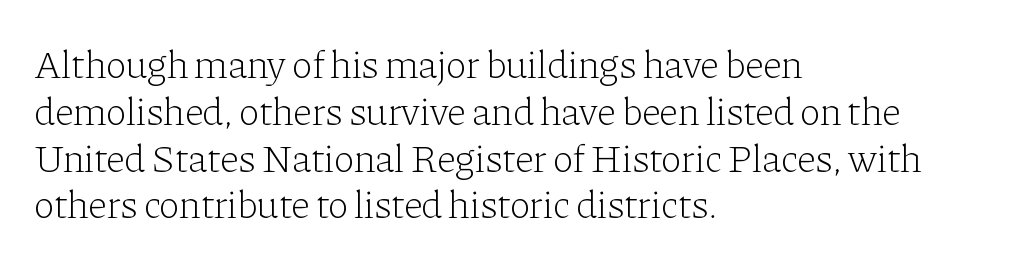
The image shows 39 px light serif type, upright; set left-aligned, line spacing 1.2x, normal letter spacing, not underlined; low stroke contrast and a medium x-height.
